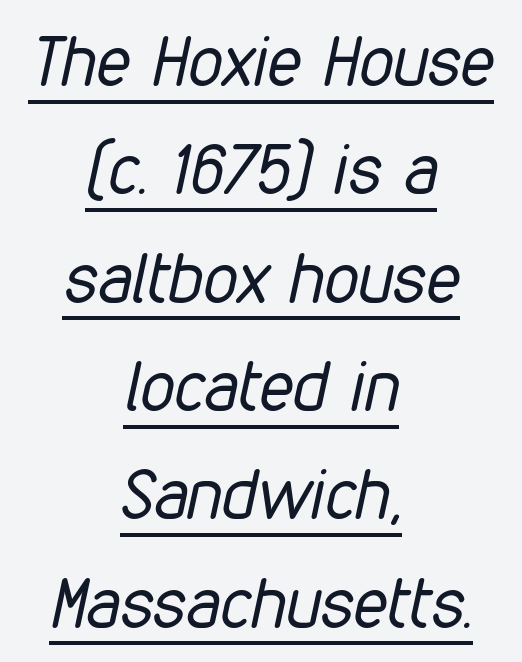
{"italic": "yes", "lean": "right", "slant_degrees": 12, "bold": "no", "weight": "regular", "width": "condensed", "stroke_contrast": "low", "x_height": "medium", "monospaced": "no", "underline": "yes", "align": "center", "line_spacing": "normal", "line_spacing_ratio": 1.57, "letter_spacing": "normal", "letter_spacing_em": 0.0, "glyph_px": 69}
